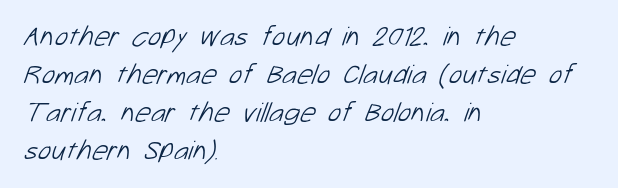
The image shows 28 px light sans-serif type; set left-aligned, normal line spacing (1.36x), normal letter spacing, not underlined; low stroke contrast and a medium x-height.
